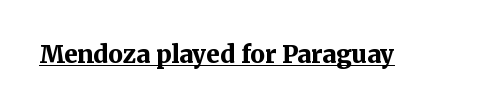
Students, observe the line beneath the letters — that is underlining. Upright lettering throughout. Summary of weight: heavy, a full bold. Here the glyphs are tracked normally, forming tight word shapes.
